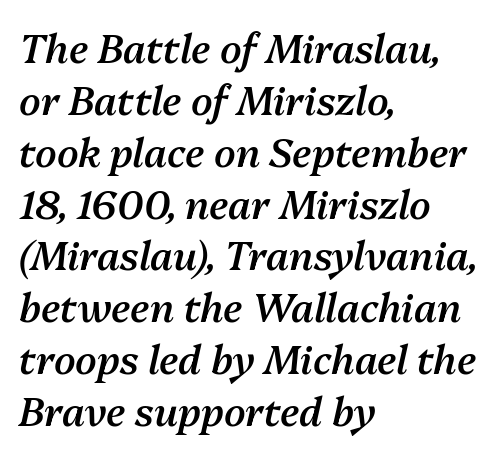
{"italic": "yes", "lean": "right", "slant_degrees": 13, "bold": "semi", "weight": "semibold", "width": "normal", "stroke_contrast": "medium", "x_height": "medium", "monospaced": "no", "underline": "no", "align": "left", "line_spacing": "normal", "line_spacing_ratio": 1.33, "letter_spacing": "normal", "letter_spacing_em": 0.0, "glyph_px": 39}
